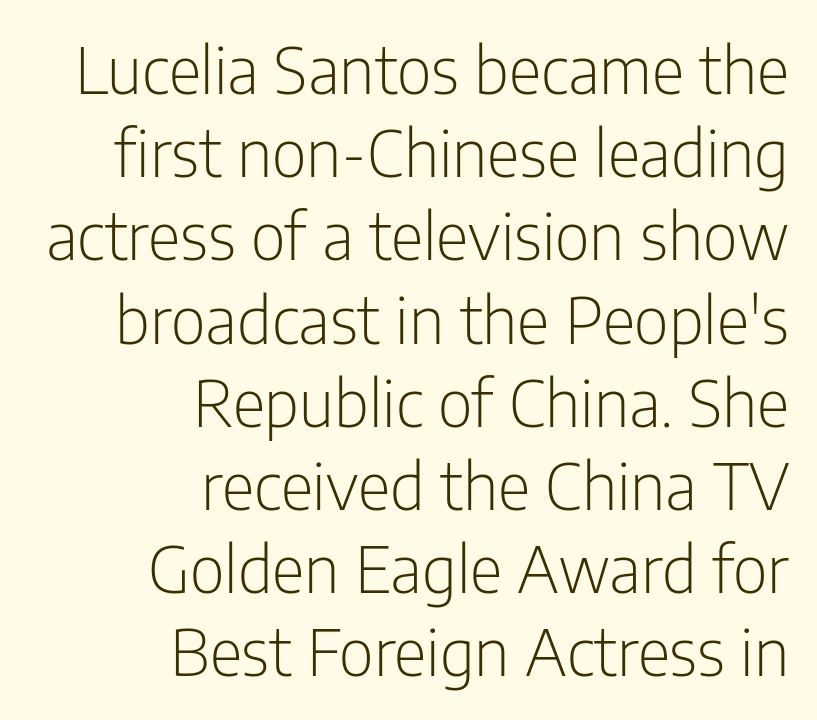
The image shows 64 px light, condensed sans-serif type, upright; set right-aligned, normal line spacing (1.3x), normal letter spacing, not underlined; low stroke contrast and a medium x-height.
